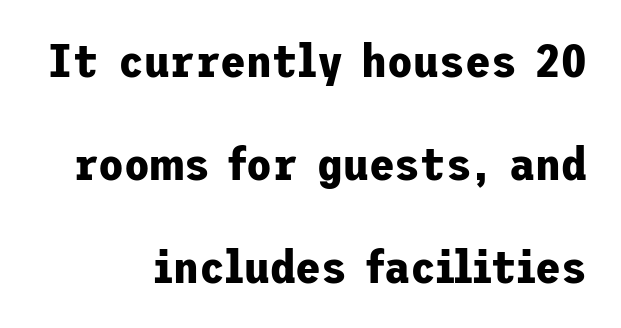
{"serif": "no", "italic": "no", "bold": "yes", "weight": "bold", "width": "normal", "stroke_contrast": "low", "x_height": "medium", "underline": "no", "align": "right", "line_spacing": "loose", "line_spacing_ratio": 2.19, "letter_spacing": "normal", "letter_spacing_em": 0.0, "glyph_px": 47}
